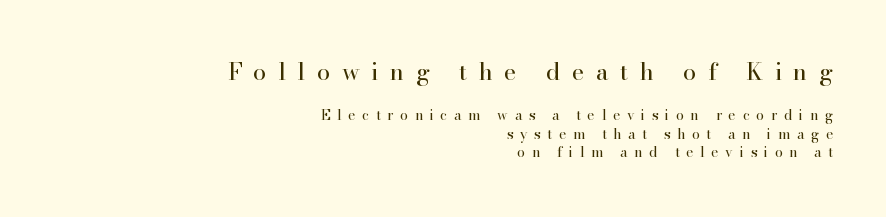
The image shows 24 px text type, upright; set right-aligned, normal line spacing (1.33x), unusually wide letter spacing (+0.48 em), not underlined; the first (top) block is 1.71x larger.
